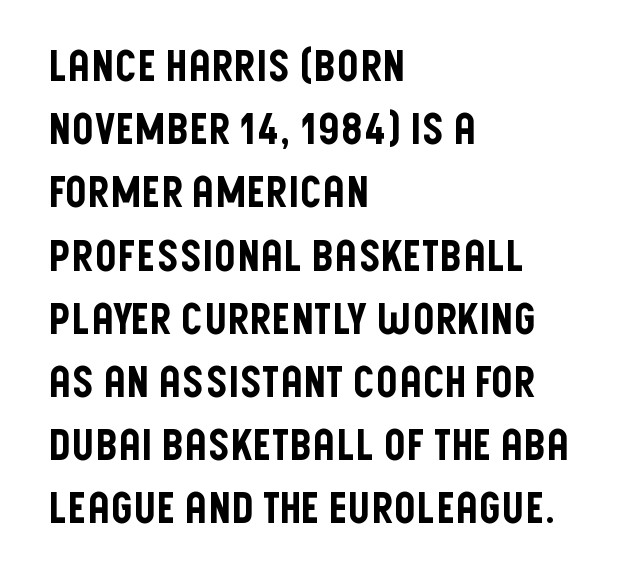
The image shows 43 px condensed sans-serif type, upright; set left-aligned, normal line spacing (1.47x), normal letter spacing, not underlined; low stroke contrast and a large x-height.
